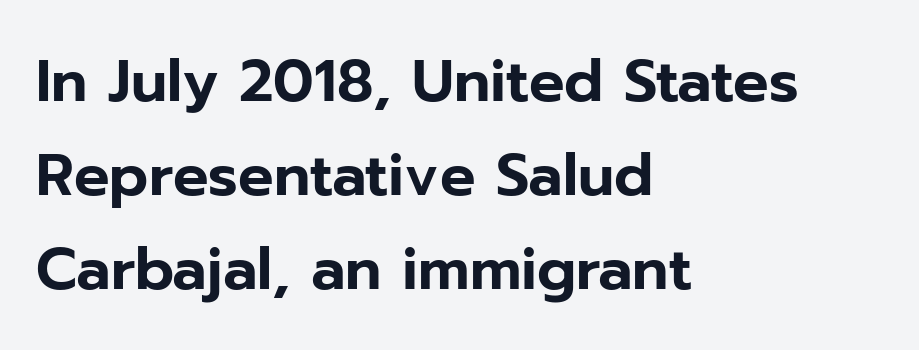
{"serif": "no", "italic": "no", "width": "normal", "stroke_contrast": "low", "x_height": "medium", "monospaced": "no", "underline": "no", "align": "left", "line_spacing": "normal", "line_spacing_ratio": 1.59, "letter_spacing": "normal", "letter_spacing_em": 0.0, "glyph_px": 59}
